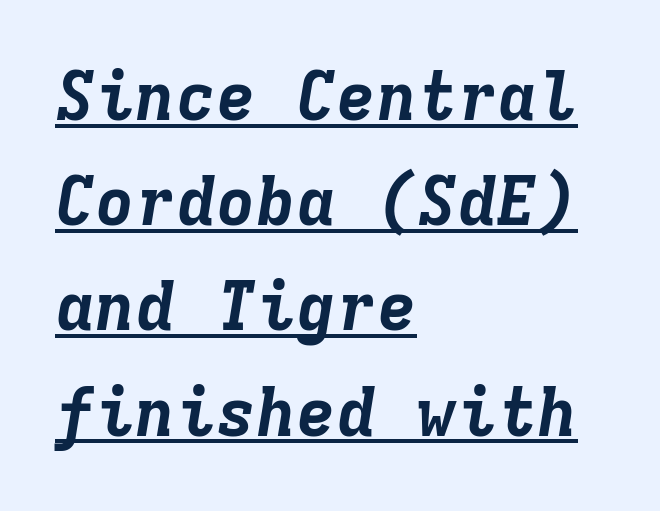
The face used here has the dense, thick strokes of a bold. Note the uniform advance width — an 'i' takes as much space as an 'm'. Each line of the rendering has a horizontal stroke beneath the glyphs. Reading down the column, the eye jumps a familiar distance to each next line.
